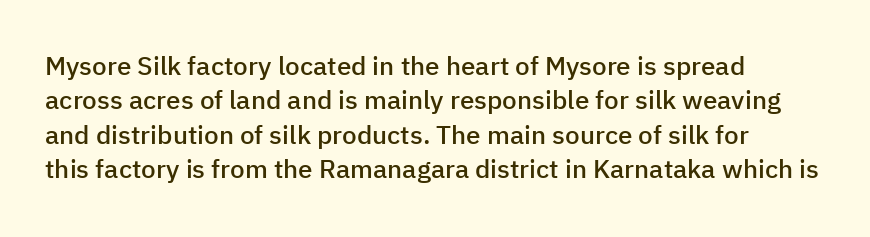
The image shows 26 px text type, upright; set left-aligned, normal line spacing (1.32x), normal letter spacing, not underlined.
